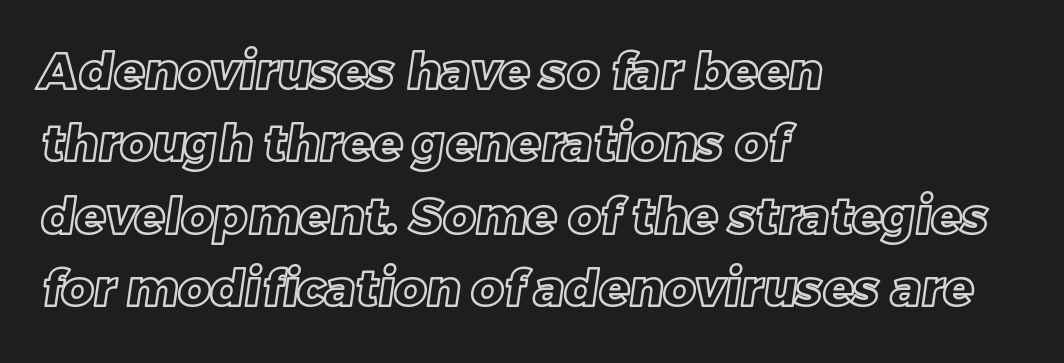
The image shows 50 px text type; set left-aligned, normal line spacing (1.45x), normal letter spacing, not underlined; a large x-height.
